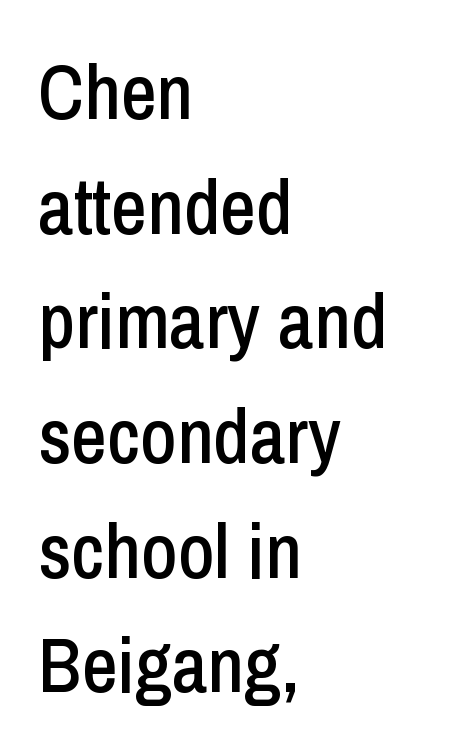
Is there any slant? The stems are plumb. The type is set solid horizontally, with unmodified tracking. Look at the bottom of the vertical strokes: they stop flat, with no serifs. Looks like regular typesetting: each glyph gets only the width it needs.
